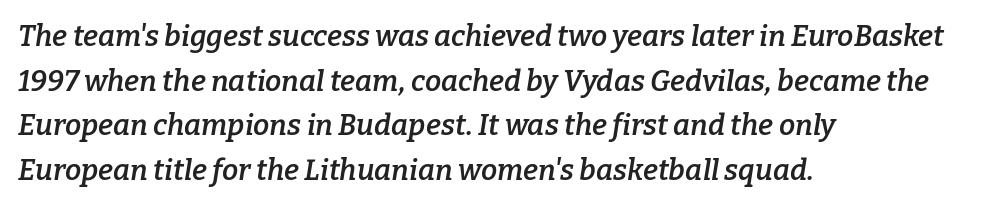
The line-height multiplier appears to be the usual default. Character widths vary here, with narrow letters taking less room than wide ones. The type family on display is of the serif kind. There is no visible air inserted between adjacent glyphs. There's an unmistakable incline to the writing here. Caption: semibold face, moderately heavy strokes.
